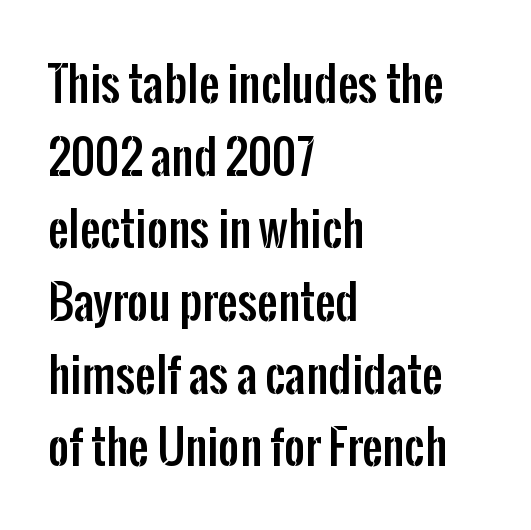
Q: Is the text italic (slanted)? A: No, it is upright.
Q: Is the typeface a serif or a sans-serif typeface? A: Sans-serif.
Q: Is the text underlined? A: No.
Q: How is the paragraph aligned? A: Left-aligned.
Q: Is the spacing between letters normal or unusually wide? A: Normal.
Q: Is the spacing between lines tight, normal or loose? A: Normal.
Q: Width (condensed, normal, or wide)? A: Condensed.
Q: Stroke contrast? A: Low.
Q: x-height? A: Medium.
Q: Monospaced? A: No.
